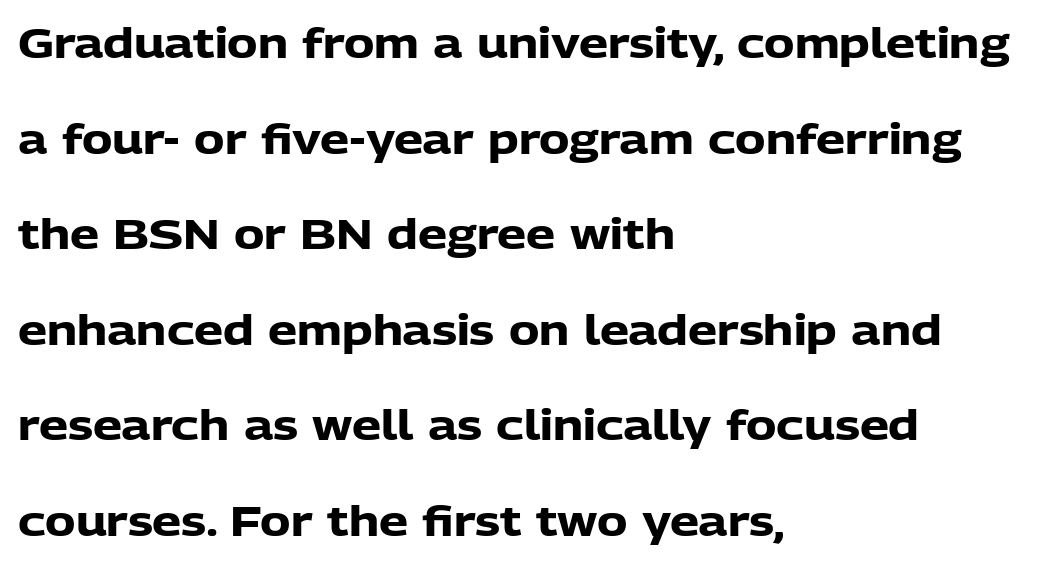
The image shows 41 px heavy sans-serif type, upright; set left-aligned, loose line spacing (2.33x), normal letter spacing, not underlined; low stroke contrast and a medium x-height.
